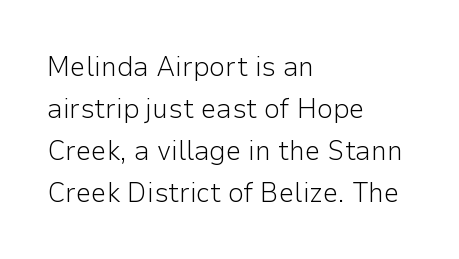
What's the leading like? Ordinary, nothing unusual. Heft: none added — not bold. The zone under the glyphs is completely vacant. Characters remain perfectly vertical along every line. This is sans-serif lettering, the kind often seen on screens and signage. The rendering uses natural spacing where letterforms have individual widths.
